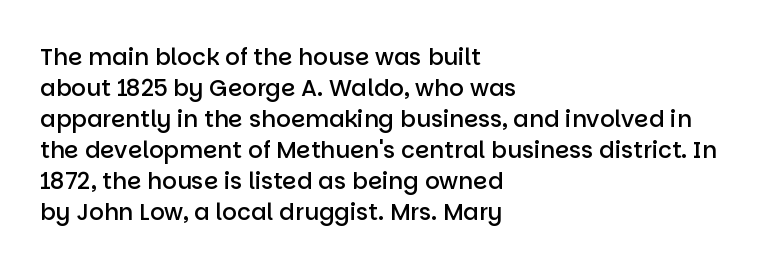
{"italic": "no", "bold": "semi", "underline": "no", "align": "left", "line_spacing": "normal", "line_spacing_ratio": 1.35, "letter_spacing": "normal", "letter_spacing_em": 0.0, "glyph_px": 23}
